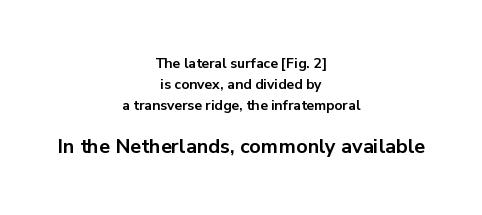
Caption: multi-line text, centered on the measure. Tracking here is standard; glyphs follow each other at the usual distance. Does the leading feel generous? No, just average. This rendering features lettering with no underline. A roman cut, with each character standing at attention. The characters look thick and weighty, a clear bold.
